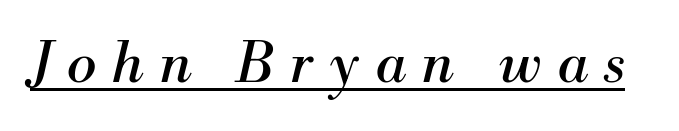
The image shows 56 px regular-weight serif type, italic (leaning right); set unusually wide letter spacing (+0.29 em), underlined; medium stroke contrast and a small x-height.
